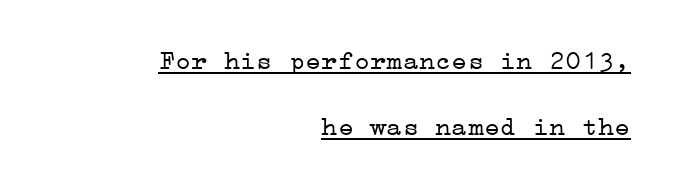
Italic: no, the glyphs are upright roman. How are the letters spaced? Ordinarily, with no added tracking. Unbolded letterforms with no extra heft. Reading down the column, the eye jumps a long way to each next line.
